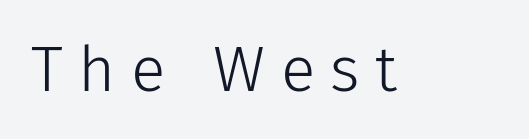
{"serif": "no", "italic": "no", "bold": "no", "weight": "light", "width": "normal", "stroke_contrast": "low", "x_height": "medium", "monospaced": "no", "underline": "no", "letter_spacing": "wide", "letter_spacing_em": 0.24, "glyph_px": 64}
